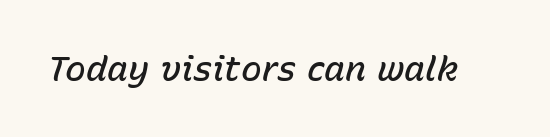
The image shows 35 px semibold type, italic (leaning right); set normal letter spacing, not underlined; low stroke contrast and a medium x-height.
